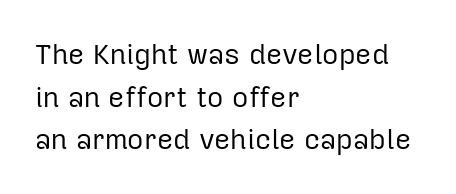
Tracking value appears to be zero — textbook default spacing. Alignment: flush left. In terms of letterform style, serifs are entirely absent. The weight tops out at a normal text grade.
